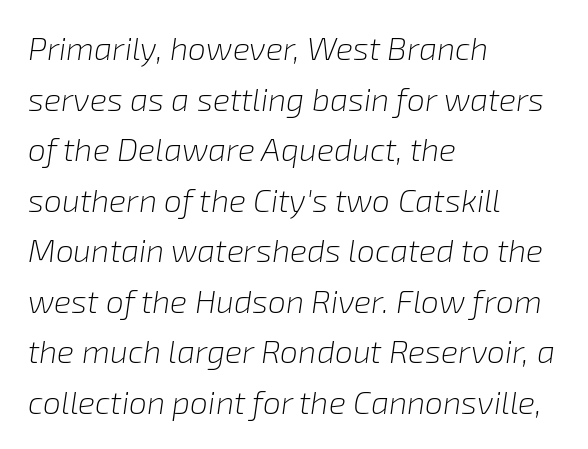
Looking at the ascenders, they clearly lean. Ink coverage per letter is moderate at most. In CSS terms this would be text-align: left. Observe the ordinary spacing: letters are neighbours, not strangers.
